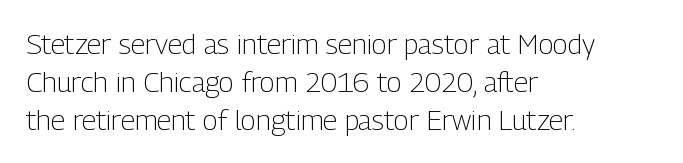
The image shows 28 px light, condensed sans-serif type, upright; set left-aligned, normal line spacing (1.35x), normal letter spacing, not underlined; low stroke contrast and a medium x-height.
